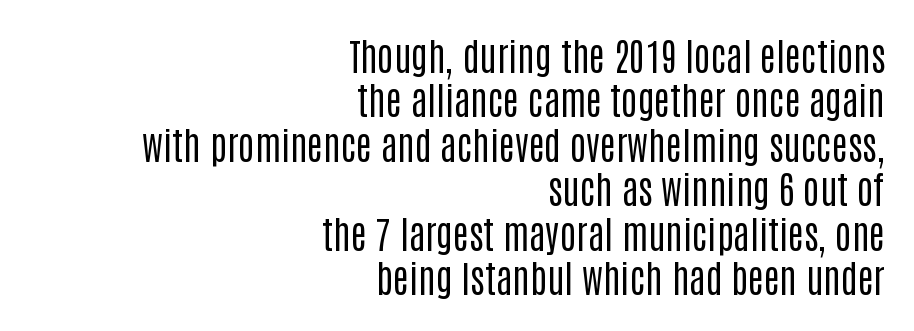
{"serif": "no", "italic": "no", "bold": "no", "weight": "regular", "width": "condensed", "stroke_contrast": "low", "x_height": "large", "monospaced": "no", "underline": "no", "align": "right", "line_spacing_ratio": 1.17, "letter_spacing": "normal", "letter_spacing_em": 0.0, "glyph_px": 38}
